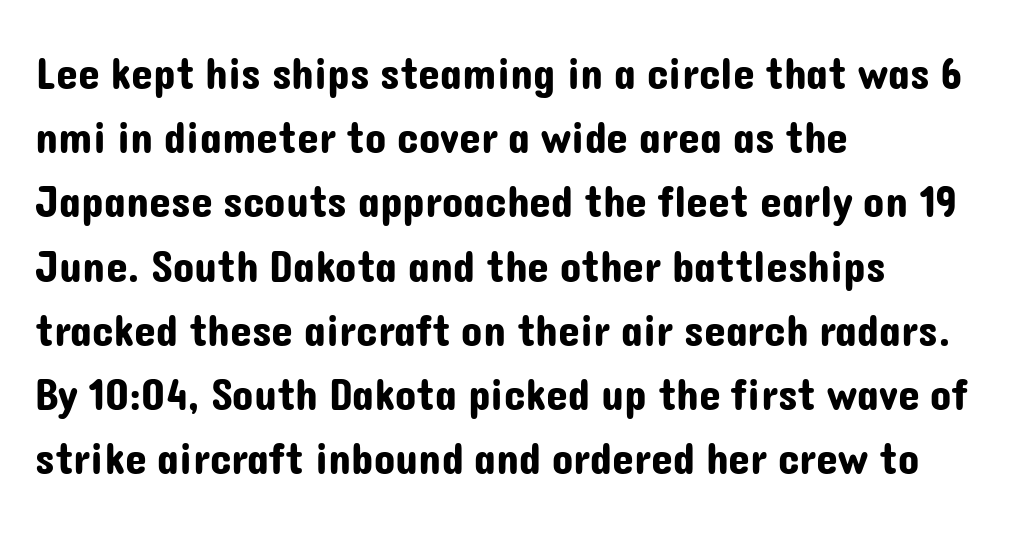
Honestly, there is no underline to notice here at all. Here the designer chose a conventional face with non-uniform glyph widths. One glance says typical: line gaps are just what's usual. What kind of face is this? One without serifs — a sans. The font's upright variant was chosen for this text. The paragraph shown leans on its left margin.
